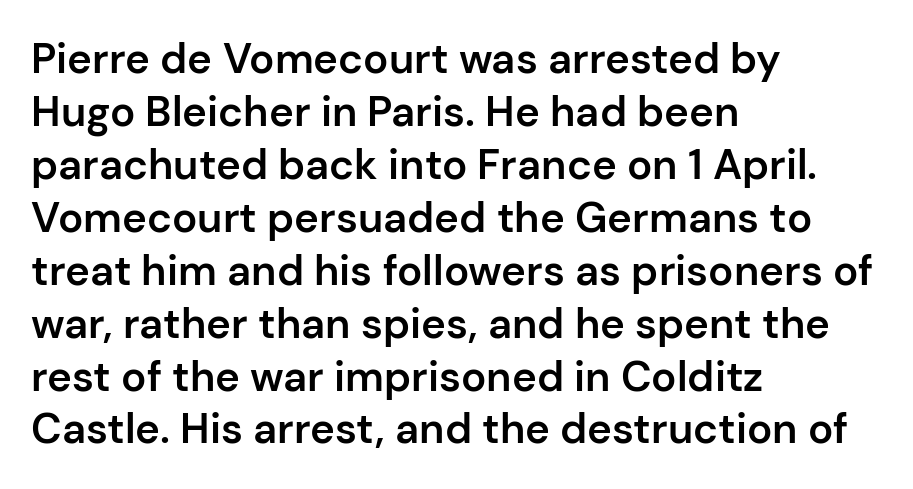
Q: Is the text bold? A: Semi-bold.
Q: Is the text italic (slanted)? A: No, it is upright.
Q: Is the typeface a serif or a sans-serif typeface? A: Sans-serif.
Q: Is the text underlined? A: No.
Q: How is the paragraph aligned? A: Left-aligned.
Q: Is the spacing between letters normal or unusually wide? A: Normal.
Q: Is the spacing between lines tight, normal or loose? A: Normal.
Q: Width (condensed, normal, or wide)? A: Normal.
Q: Stroke contrast? A: Low.
Q: x-height? A: Medium.
Q: Monospaced? A: No.
